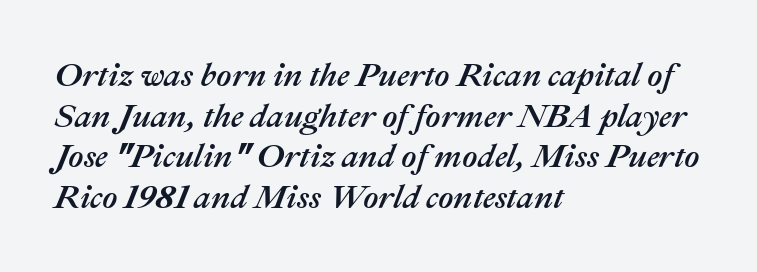
Short note: letters normally spaced. Horizontally, the lines are justified to the leading edge only. Words float on clear page, feet unadorned. You could not count columns in this text — the font is proportionally spaced. Does the lettering tilt? It does — this is italic.
